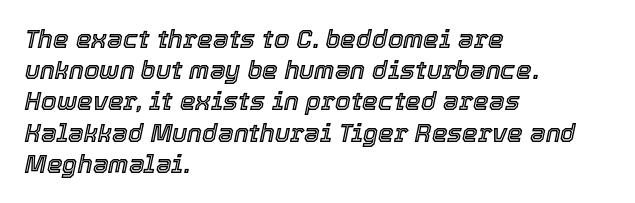
Q: Is the text italic (slanted)? A: Yes, it leans right by about 12 degrees.
Q: Is the text underlined? A: No.
Q: How is the paragraph aligned? A: Left-aligned.
Q: Is the spacing between letters normal or unusually wide? A: Normal.
Q: Is the spacing between lines tight, normal or loose? A: Normal.
